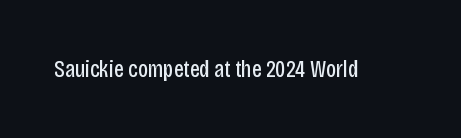
Q: Is the text bold? A: No.
Q: Is the text italic (slanted)? A: No, it is upright.
Q: Is the text underlined? A: No.
Q: Is the spacing between letters normal or unusually wide? A: Normal.
